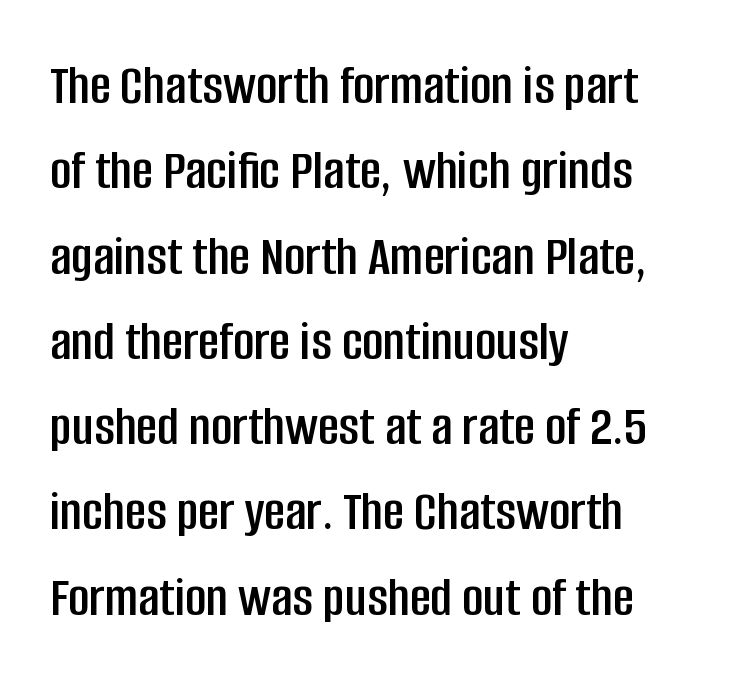
No feet cap the strokes, marking this as sans-serif type. Compared with a centered layout, this one pins lines to the left instead. Upright lettering throughout. Do the characters align in a grid? No, the font is proportional.
